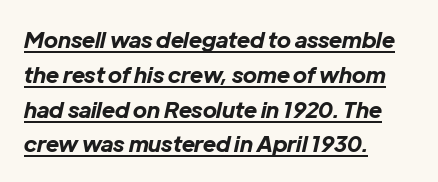
{"italic": "yes", "lean": "right", "slant_degrees": 12, "bold": "yes", "underline": "yes", "align": "left", "line_spacing": "normal", "line_spacing_ratio": 1.58, "letter_spacing": "normal", "letter_spacing_em": 0.0, "glyph_px": 22}
